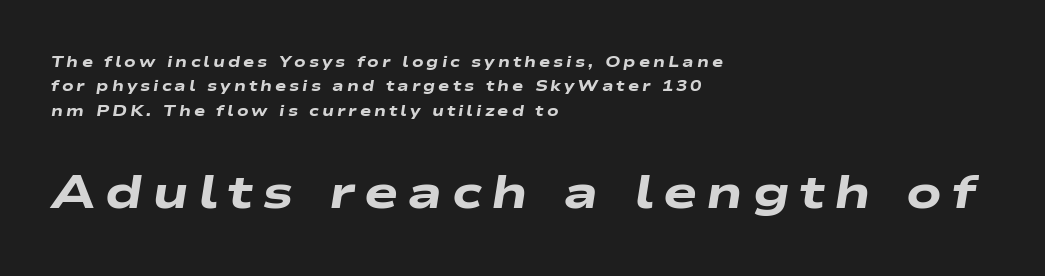
Q: Is the text bold? A: Yes.
Q: Is the text italic (slanted)? A: Yes, it leans right by about 9 degrees.
Q: Is the text underlined? A: No.
Q: How is the paragraph aligned? A: Left-aligned.
Q: Is the spacing between letters normal or unusually wide? A: Unusually wide.
Q: Is the spacing between lines tight, normal or loose? A: Normal.
Q: Which block of text is set in a larger size, the first (top) or the second (bottom)? A: The second (bottom) one.
Q: Width (condensed, normal, or wide)? A: Wide.
Q: Stroke contrast? A: Low.
Q: x-height? A: Medium.
Q: Monospaced? A: No.
